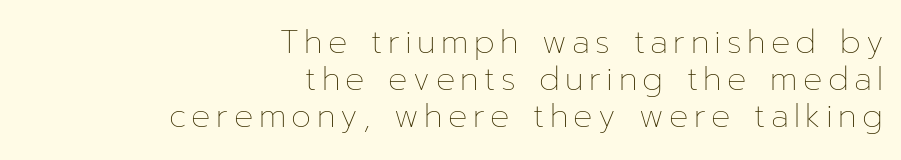
Q: Is the text bold? A: No.
Q: Is the text italic (slanted)? A: No, it is upright.
Q: Is the text underlined? A: No.
Q: How is the paragraph aligned? A: Right-aligned.
Q: Width (condensed, normal, or wide)? A: Normal.
Q: Stroke contrast? A: Low.
Q: x-height? A: Medium.
Q: Monospaced? A: No.
